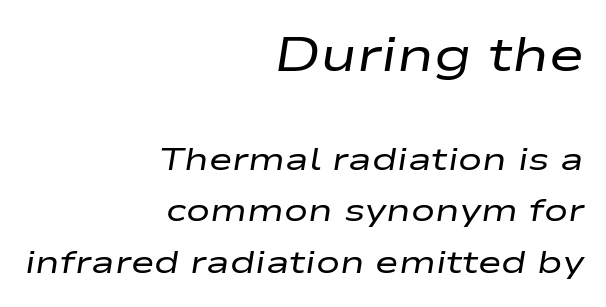
Q: Is the text bold? A: No.
Q: Is the text italic (slanted)? A: Yes, it leans right by about 9 degrees.
Q: Is the text underlined? A: No.
Q: How is the paragraph aligned? A: Right-aligned.
Q: Is the spacing between letters normal or unusually wide? A: Normal.
Q: Is the spacing between lines tight, normal or loose? A: Normal.
Q: Which block of text is set in a larger size, the first (top) or the second (bottom)? A: The first (top) one.
Q: Width (condensed, normal, or wide)? A: Wide.
Q: Stroke contrast? A: Low.
Q: x-height? A: Medium.
Q: Monospaced? A: No.
